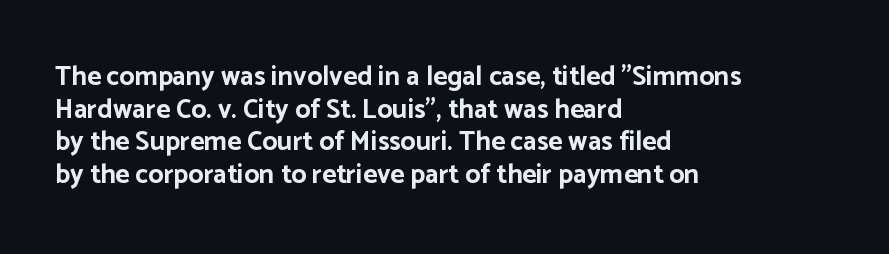
The image shows 27 px bold type, upright; set left-aligned, line spacing 1.21x, normal letter spacing, not underlined.
